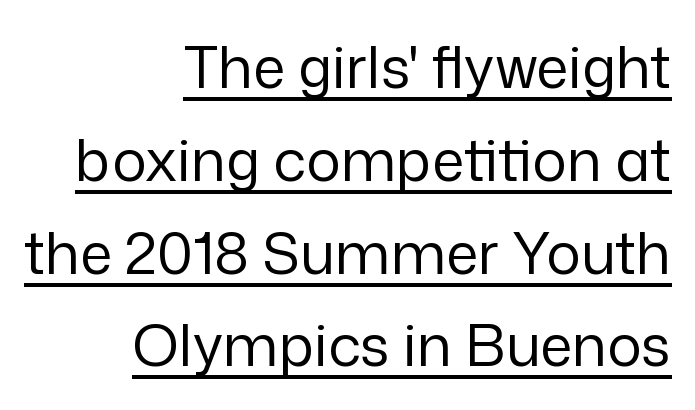
Q: Is the text bold? A: No.
Q: Is the text italic (slanted)? A: No, it is upright.
Q: Is the typeface a serif or a sans-serif typeface? A: Sans-serif.
Q: Is the text underlined? A: Yes.
Q: How is the paragraph aligned? A: Right-aligned.
Q: Is the spacing between letters normal or unusually wide? A: Normal.
Q: Is the spacing between lines tight, normal or loose? A: Normal.
Q: Width (condensed, normal, or wide)? A: Normal.
Q: Stroke contrast? A: Low.
Q: x-height? A: Medium.
Q: Monospaced? A: No.
